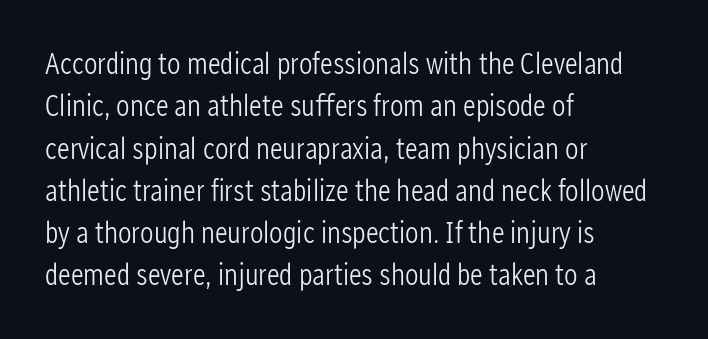
{"serif": "no", "italic": "no", "bold": "no", "weight": "light", "width": "condensed", "stroke_contrast": "low", "x_height": "medium", "monospaced": "no", "underline": "no", "align": "left", "line_spacing": "normal", "line_spacing_ratio": 1.41, "letter_spacing": "normal", "letter_spacing_em": 0.0, "glyph_px": 30}
